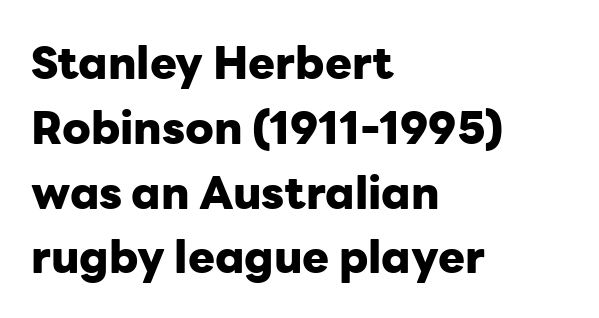
The image shows 45 px heavy sans-serif type, upright; set left-aligned, normal line spacing (1.44x), normal letter spacing, not underlined; low stroke contrast and a medium x-height.
